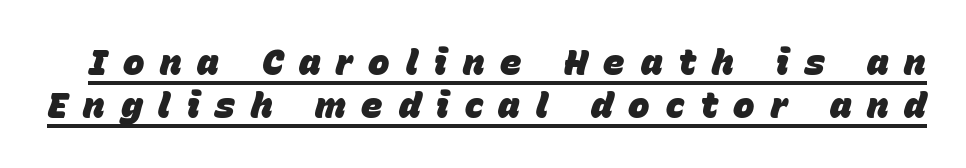
{"italic": "yes", "lean": "right", "slant_degrees": 15, "bold": "yes", "weight": "heavy", "width": "normal", "stroke_contrast": "low", "x_height": "large", "monospaced": "no", "underline": "yes", "line_spacing_ratio": 1.2, "letter_spacing": "wide", "letter_spacing_em": 0.44, "glyph_px": 36}
